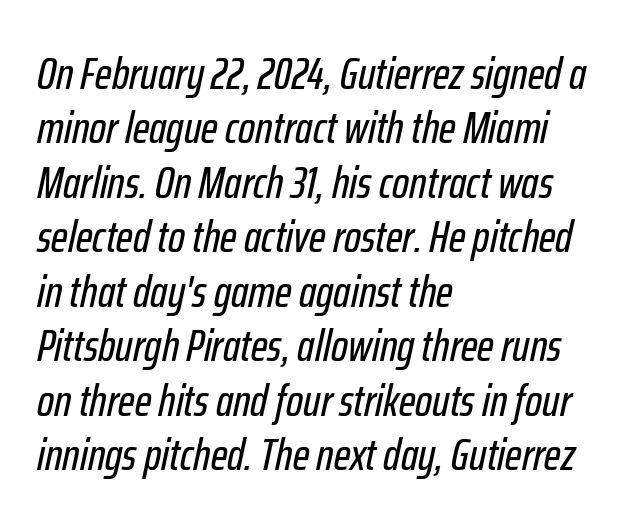
{"italic": "yes", "lean": "right", "slant_degrees": 12, "width": "condensed", "stroke_contrast": "low", "x_height": "medium", "monospaced": "no", "underline": "no", "align": "left", "line_spacing_ratio": 1.21, "letter_spacing": "normal", "letter_spacing_em": 0.0, "glyph_px": 45}
